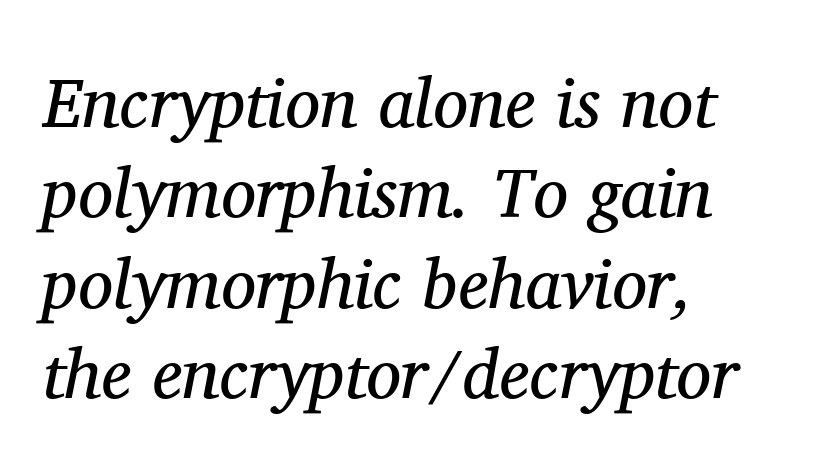
Q: Is the text bold? A: No.
Q: Is the text italic (slanted)? A: Yes, it leans right by about 11 degrees.
Q: Is the typeface a serif or a sans-serif typeface? A: Serif.
Q: Is the text underlined? A: No.
Q: How is the paragraph aligned? A: Left-aligned.
Q: Is the spacing between letters normal or unusually wide? A: Normal.
Q: Is the spacing between lines tight, normal or loose? A: Normal.
Q: Width (condensed, normal, or wide)? A: Normal.
Q: Stroke contrast? A: Medium.
Q: x-height? A: Medium.
Q: Monospaced? A: No.
